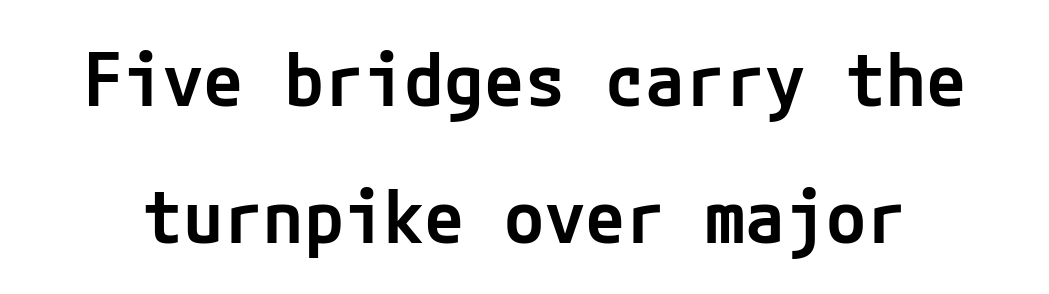
The image shows 73 px semibold sans-serif type, upright; set line spacing 1.87x, normal letter spacing, not underlined; low stroke contrast and a medium x-height.
